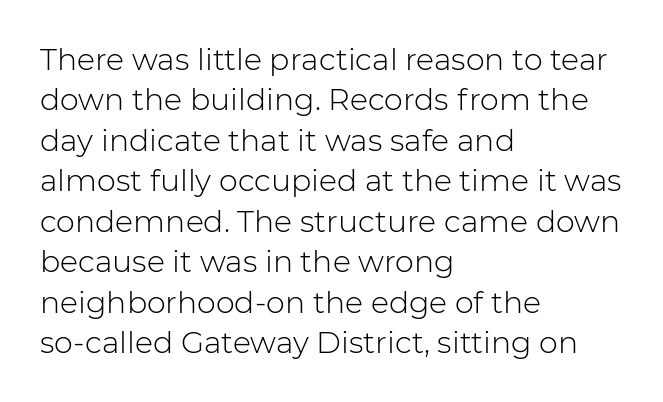
The passage shown is not bold in any degree. Upright lettering throughout. In terms of letterform style, serifs are entirely absent. Here the designer chose a conventional face with non-uniform glyph widths.
